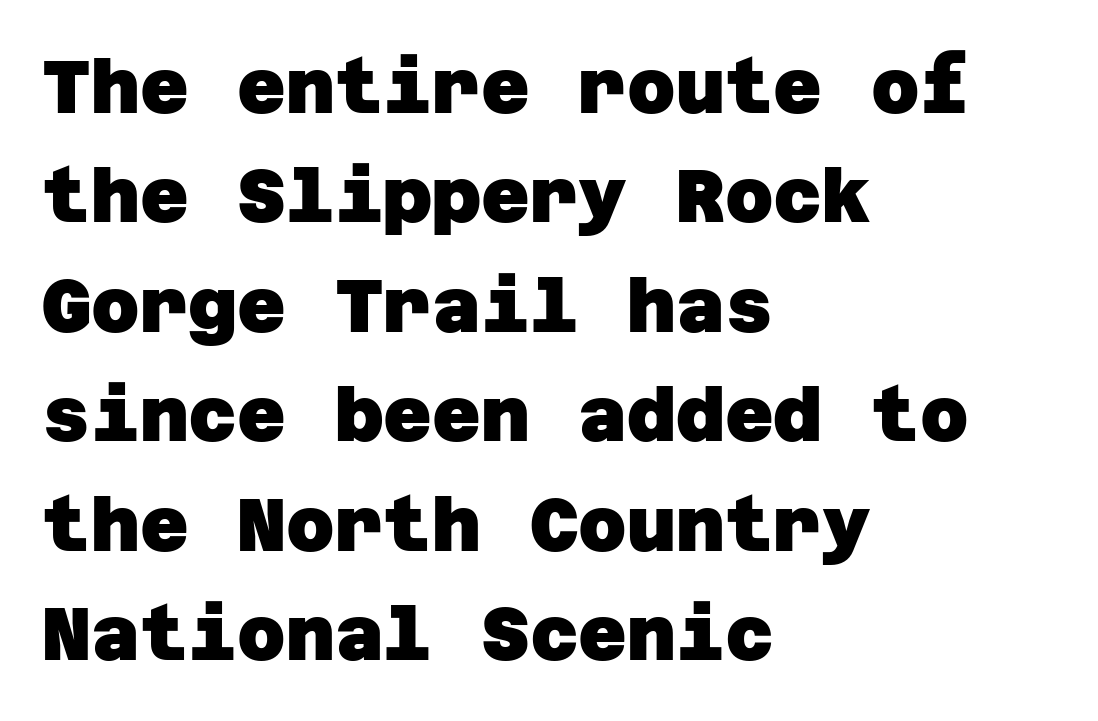
Q: Is the text bold? A: Yes.
Q: Is the typeface a serif or a sans-serif typeface? A: Sans-serif.
Q: Is the text underlined? A: No.
Q: How is the paragraph aligned? A: Left-aligned.
Q: Is the spacing between letters normal or unusually wide? A: Normal.
Q: Is the spacing between lines tight, normal or loose? A: Normal.
Q: Width (condensed, normal, or wide)? A: Normal.
Q: Stroke contrast? A: Low.
Q: x-height? A: Large.
